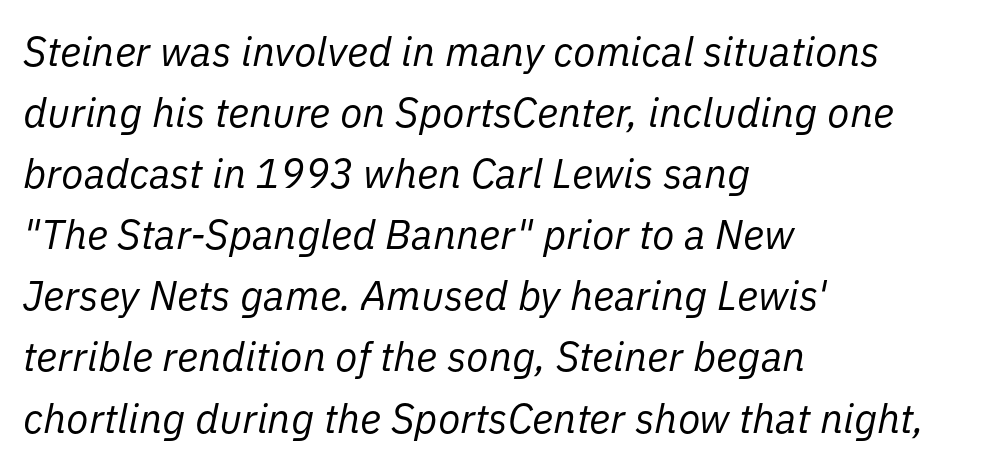
The image shows 41 px regular-weight type, italic (leaning right); set left-aligned, normal line spacing (1.49x), normal letter spacing, not underlined; low stroke contrast and a medium x-height.
